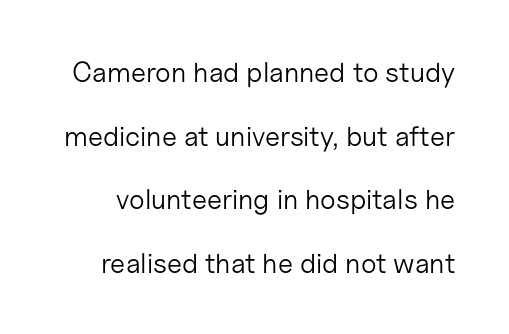
{"serif": "no", "italic": "no", "bold": "no", "weight": "light", "width": "normal", "stroke_contrast": "low", "x_height": "medium", "monospaced": "no", "underline": "no", "line_spacing": "loose", "line_spacing_ratio": 2.27, "letter_spacing": "normal", "letter_spacing_em": 0.0, "glyph_px": 28}
